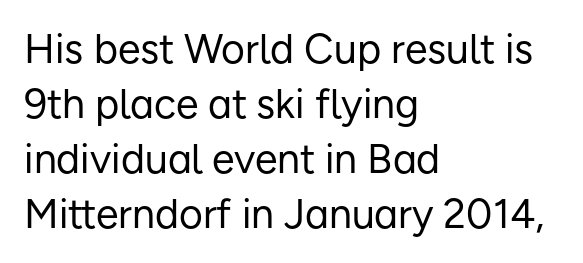
Typographically, this falls in the sans-serif category. This sample uses plain, unmodified letter spacing. Regular leading. Casual observation: everything's shoved over to the left. These lines were composed using upright roman letters.
